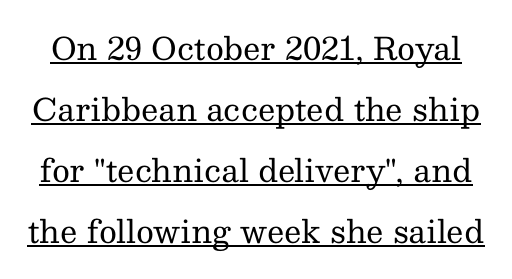
{"serif": "yes", "italic": "no", "bold": "no", "weight": "regular", "width": "normal", "stroke_contrast": "medium", "x_height": "medium", "monospaced": "no", "underline": "yes", "line_spacing": "loose", "line_spacing_ratio": 1.97, "letter_spacing": "normal", "letter_spacing_em": 0.0, "glyph_px": 31}
